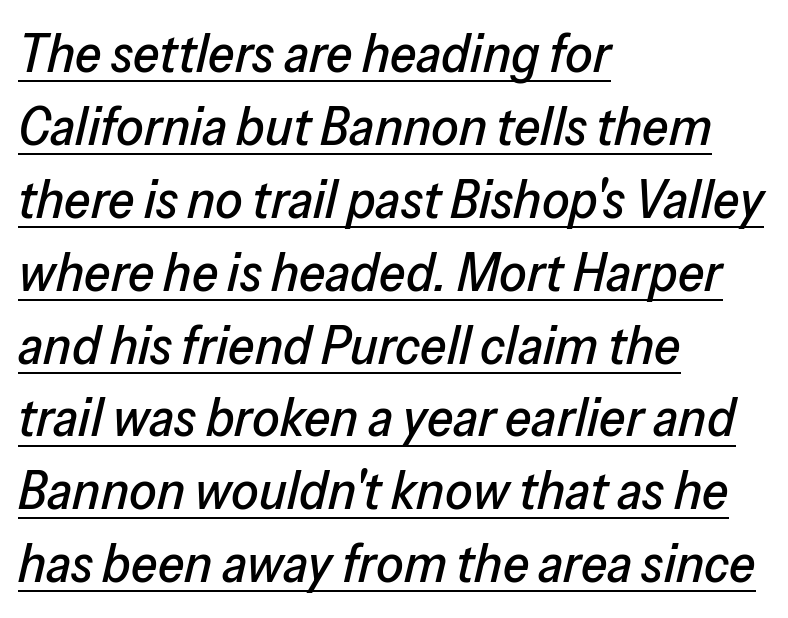
Q: Is the text italic (slanted)? A: Yes, it leans right by about 13 degrees.
Q: Is the text underlined? A: Yes.
Q: How is the paragraph aligned? A: Left-aligned.
Q: Is the spacing between letters normal or unusually wide? A: Normal.
Q: Is the spacing between lines tight, normal or loose? A: Normal.
Q: Width (condensed, normal, or wide)? A: Normal.
Q: Stroke contrast? A: Low.
Q: x-height? A: Medium.
Q: Monospaced? A: No.
